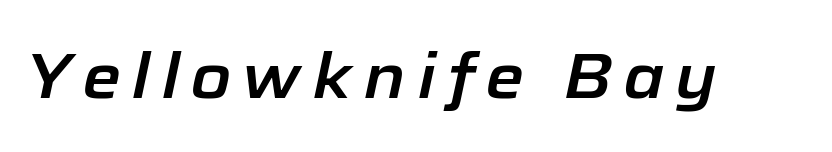
{"italic": "yes", "lean": "right", "slant_degrees": 12, "width": "normal", "stroke_contrast": "low", "x_height": "medium", "monospaced": "no", "underline": "no", "glyph_px": 63}
